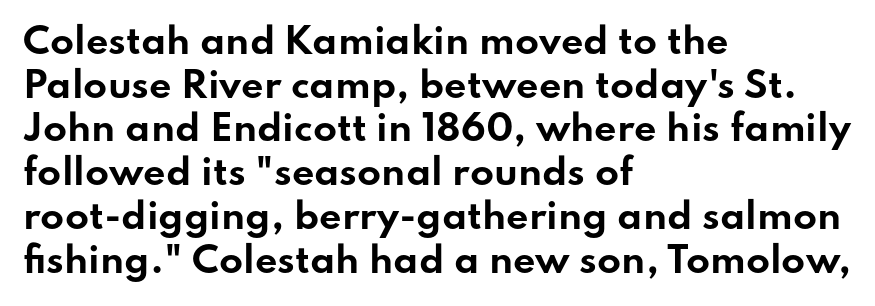
What's the leading like? Ordinary, nothing unusual. The face used here is a sans, in the tradition of grotesques and geometrics. The strip under each line holds only bare page. What stands out about the letter spacing? Nothing — it is the standard amount. Do the letters lean? They stand straight. As a designer I'd log this as weight 700, bold.
